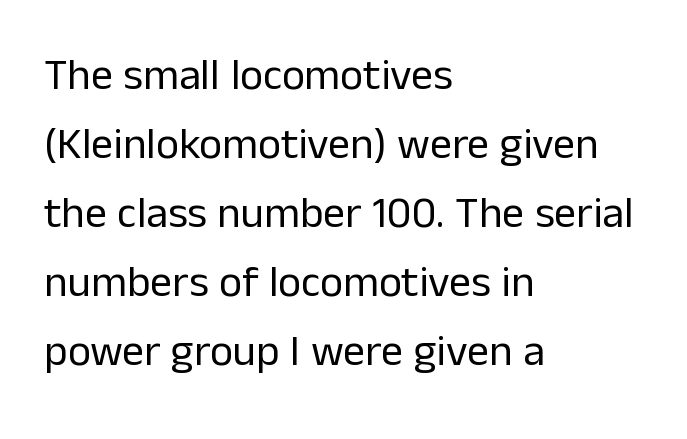
{"serif": "no", "italic": "no", "bold": "no", "weight": "regular", "width": "normal", "stroke_contrast": "low", "x_height": "medium", "monospaced": "no", "underline": "no", "align": "left", "line_spacing": "normal", "line_spacing_ratio": 1.57, "letter_spacing": "normal", "letter_spacing_em": 0.0, "glyph_px": 44}
